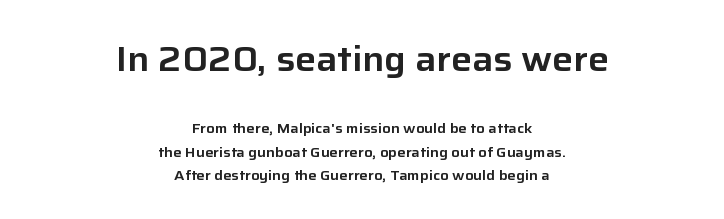
A typesetter would call this proportional, since set widths differ per character. Centered paragraph, ragged on both sides. Look at the tracking — it's just the regular setting, nothing added. Horizontal bands of white between lines are of average thickness. The rendering shrinks the type as you move from the upper chunk to the lower.
